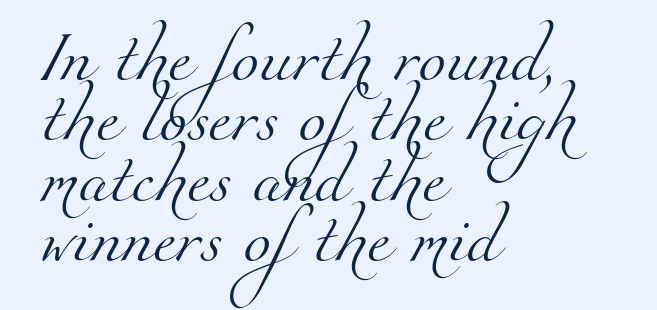
Which margin do the lines hug? The left one — the right edge is uneven. Check the space under the baseline: it is left empty. The horizontal fit of the characters is conventional and even. Weight class: somewhere from thin through regular. You could not count columns in this text — the font is proportionally spaced.
